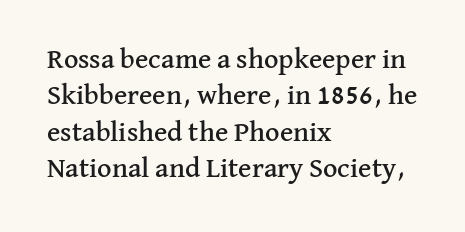
The image shows 28 px serif type, upright; set left-aligned, normal line spacing (1.3x), normal letter spacing, not underlined; medium stroke contrast and a medium x-height.
